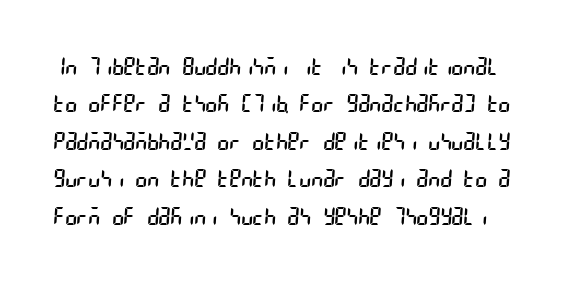
Weight: not bold — regular or lighter. Summary of vertical rhythm: regular, with standard interline spacing. The glyphs are unaccompanied by any horizontal stroke below them. This rendering leaves character spacing at its baseline value.
